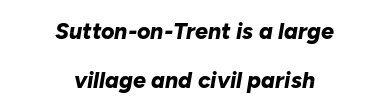
{"italic": "yes", "lean": "right", "slant_degrees": 10, "bold": "yes", "underline": "no", "align": "center", "line_spacing": "loose", "line_spacing_ratio": 2.13, "letter_spacing": "normal", "letter_spacing_em": 0.0, "glyph_px": 23}
